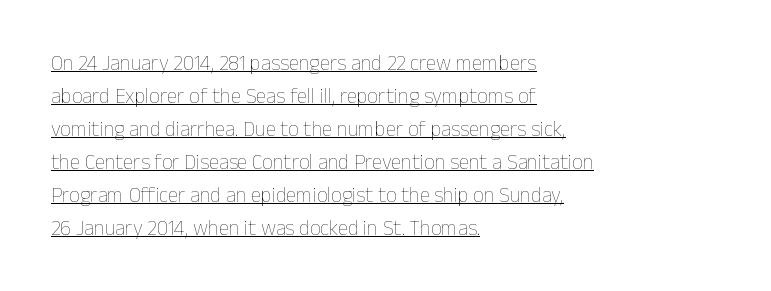
Q: Is the text bold? A: No.
Q: Is the text italic (slanted)? A: No, it is upright.
Q: Is the text underlined? A: Yes.
Q: How is the paragraph aligned? A: Left-aligned.
Q: Is the spacing between letters normal or unusually wide? A: Normal.
Q: Is the spacing between lines tight, normal or loose? A: Normal.
